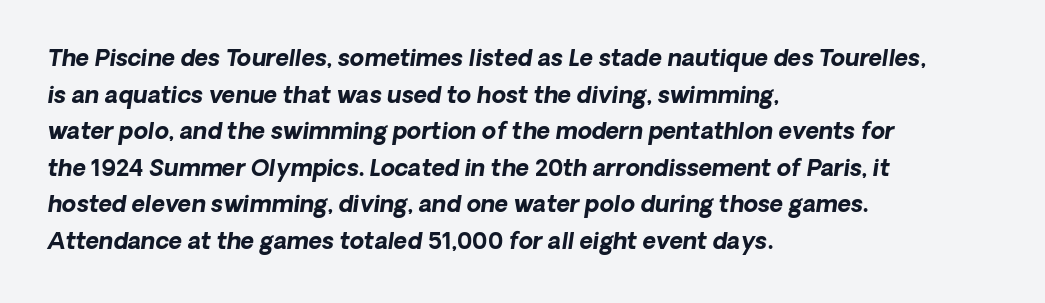
The image shows 23 px bold type, italic (leaning right); set left-aligned, normal line spacing (1.59x), normal letter spacing, not underlined.
